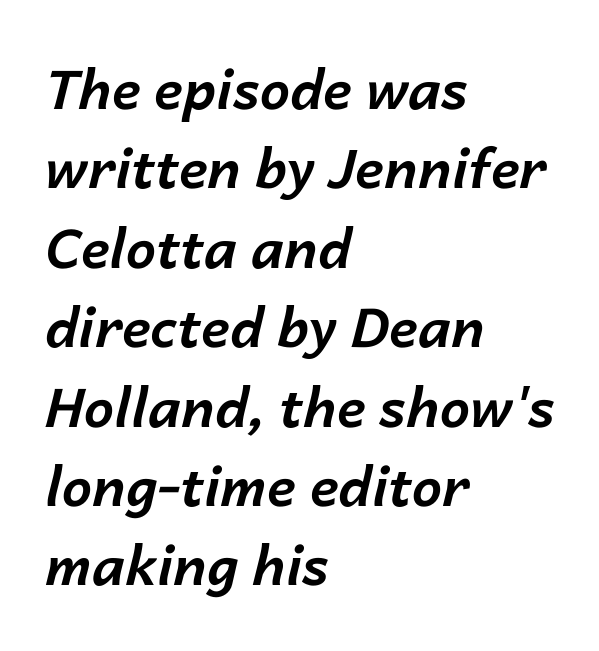
Q: Is the text bold? A: Yes.
Q: Is the text italic (slanted)? A: Yes, it leans right by about 14 degrees.
Q: Is the text underlined? A: No.
Q: How is the paragraph aligned? A: Left-aligned.
Q: Is the spacing between letters normal or unusually wide? A: Normal.
Q: Is the spacing between lines tight, normal or loose? A: Normal.
Q: Width (condensed, normal, or wide)? A: Normal.
Q: Stroke contrast? A: Low.
Q: x-height? A: Medium.
Q: Monospaced? A: No.
